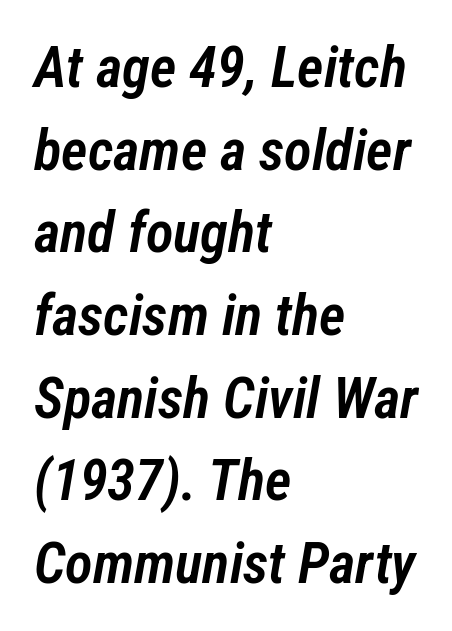
Q: Is the text bold? A: Semi-bold.
Q: Is the text italic (slanted)? A: Yes, it leans right by about 12 degrees.
Q: Is the text underlined? A: No.
Q: How is the paragraph aligned? A: Left-aligned.
Q: Is the spacing between letters normal or unusually wide? A: Normal.
Q: Is the spacing between lines tight, normal or loose? A: Normal.
Q: Width (condensed, normal, or wide)? A: Condensed.
Q: Stroke contrast? A: Low.
Q: x-height? A: Medium.
Q: Monospaced? A: No.
